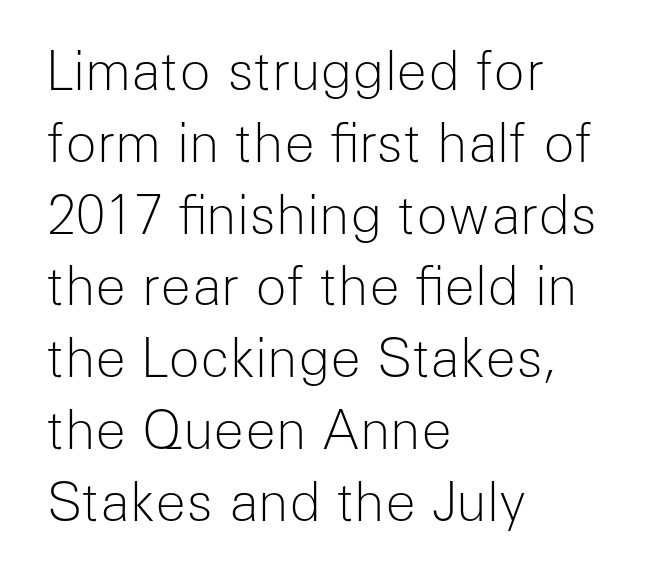
{"serif": "no", "italic": "no", "bold": "no", "weight": "light", "width": "normal", "stroke_contrast": "low", "x_height": "medium", "monospaced": "no", "underline": "no", "align": "left", "line_spacing": "normal", "line_spacing_ratio": 1.38, "letter_spacing": "normal", "letter_spacing_em": 0.0, "glyph_px": 52}
